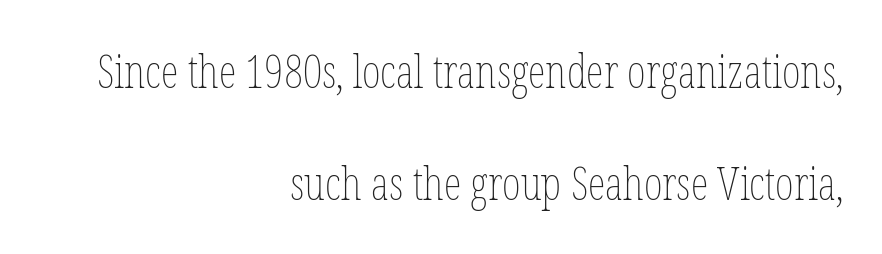
{"italic": "no", "bold": "no", "weight": "thin", "width": "condensed", "stroke_contrast": "low", "x_height": "medium", "monospaced": "no", "underline": "no", "align": "right", "line_spacing": "loose", "line_spacing_ratio": 2.49, "letter_spacing": "normal", "letter_spacing_em": 0.0, "glyph_px": 45}
